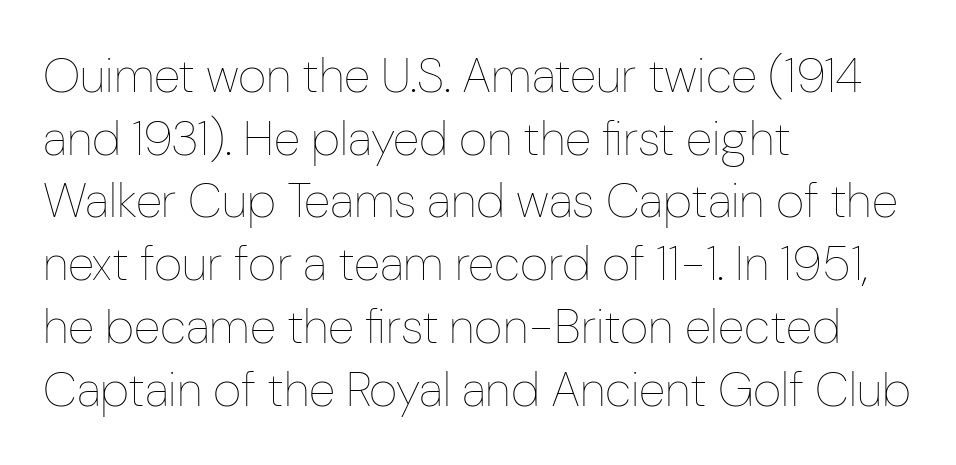
Q: Is the text bold? A: No.
Q: Is the text italic (slanted)? A: No, it is upright.
Q: Is the text underlined? A: No.
Q: How is the paragraph aligned? A: Left-aligned.
Q: Is the spacing between letters normal or unusually wide? A: Normal.
Q: Is the spacing between lines tight, normal or loose? A: Normal.
Q: Width (condensed, normal, or wide)? A: Condensed.
Q: Stroke contrast? A: Low.
Q: x-height? A: Medium.
Q: Monospaced? A: No.
